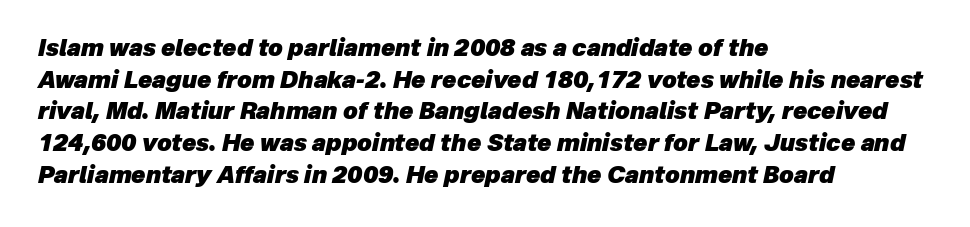
The image shows 23 px bold type, italic (leaning right); set left-aligned, normal line spacing (1.38x), normal letter spacing, not underlined.
